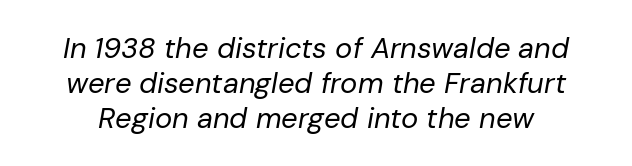
{"italic": "yes", "lean": "right", "slant_degrees": 10, "bold": "no", "weight": "regular", "width": "normal", "stroke_contrast": "low", "x_height": "medium", "monospaced": "no", "underline": "no", "line_spacing_ratio": 1.2, "letter_spacing": "normal", "letter_spacing_em": 0.0, "glyph_px": 29}
